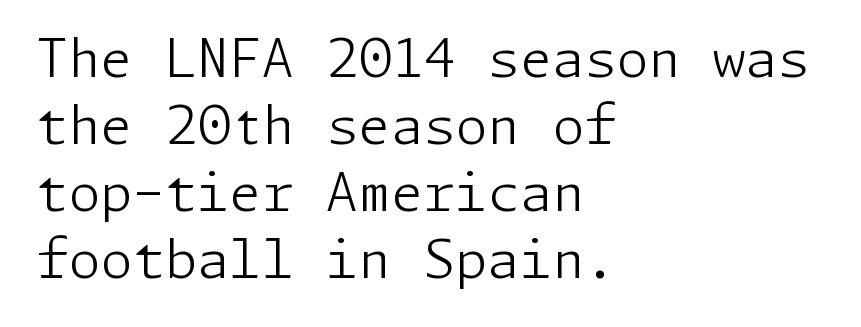
Q: Is the text bold? A: No.
Q: Is the text italic (slanted)? A: No, it is upright.
Q: Is the typeface a serif or a sans-serif typeface? A: Sans-serif.
Q: Is the text underlined? A: No.
Q: How is the paragraph aligned? A: Left-aligned.
Q: Is the spacing between letters normal or unusually wide? A: Normal.
Q: Is the spacing between lines tight, normal or loose? A: Normal.
Q: Width (condensed, normal, or wide)? A: Normal.
Q: Stroke contrast? A: Low.
Q: x-height? A: Medium.
